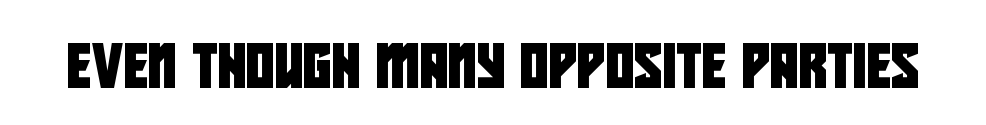
Q: Is the typeface a serif or a sans-serif typeface? A: Sans-serif.
Q: Is the text underlined? A: No.
Q: Is the spacing between letters normal or unusually wide? A: Normal.
Q: Width (condensed, normal, or wide)? A: Condensed.
Q: Stroke contrast? A: Low.
Q: x-height? A: Large.
Q: Monospaced? A: No.
